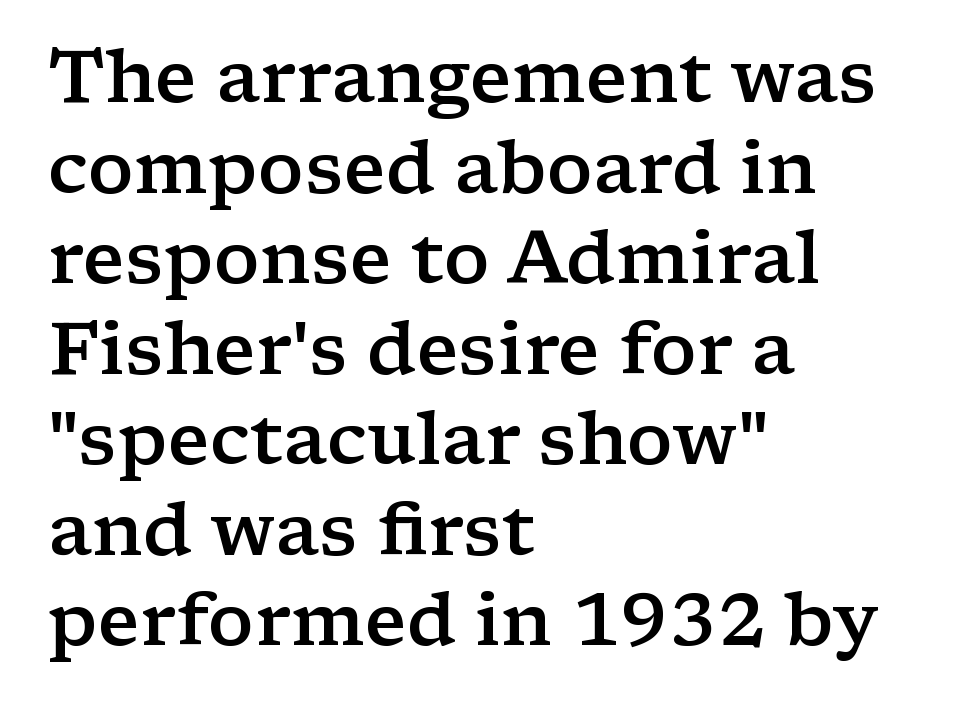
{"serif": "yes", "italic": "no", "bold": "semi", "weight": "semibold", "width": "wide", "stroke_contrast": "low", "x_height": "medium", "monospaced": "no", "underline": "no", "align": "left", "line_spacing_ratio": 1.24, "letter_spacing": "normal", "letter_spacing_em": 0.0, "glyph_px": 73}
